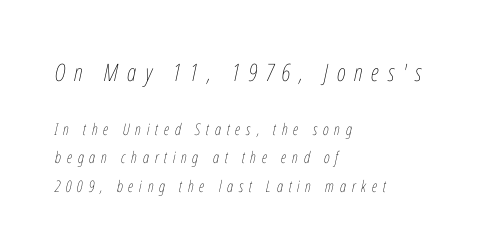
Posture: slanted. Here the first block reads like a headline and the second like body copy. Compared with typical body copy, the letter spacing here is much looser. Bare-footed words on every line.
